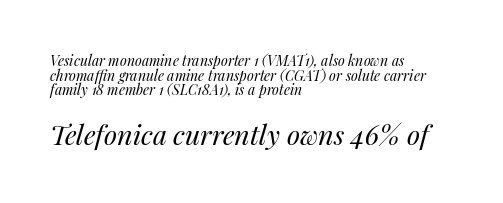
Q: Is the text bold? A: No.
Q: Is the text italic (slanted)? A: Yes, it leans right by about 14 degrees.
Q: Is the text underlined? A: No.
Q: How is the paragraph aligned? A: Left-aligned.
Q: Is the spacing between letters normal or unusually wide? A: Normal.
Q: Is the spacing between lines tight, normal or loose? A: Tight.
Q: Which block of text is set in a larger size, the first (top) or the second (bottom)? A: The second (bottom) one.
